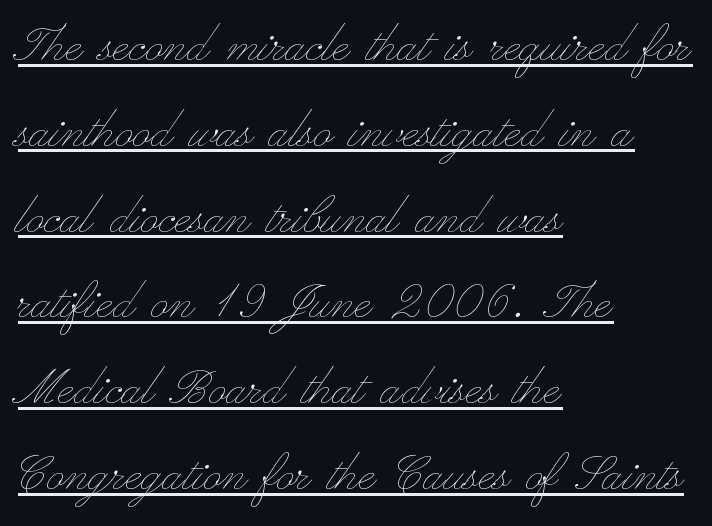
Q: Is the text bold? A: No.
Q: Is the text italic (slanted)? A: Yes.
Q: Is the text underlined? A: Yes.
Q: How is the paragraph aligned? A: Left-aligned.
Q: Is the spacing between letters normal or unusually wide? A: Normal.
Q: Is the spacing between lines tight, normal or loose? A: Normal.
Q: Width (condensed, normal, or wide)? A: Wide.
Q: Stroke contrast? A: Low.
Q: x-height? A: Small.
Q: Monospaced? A: No.
